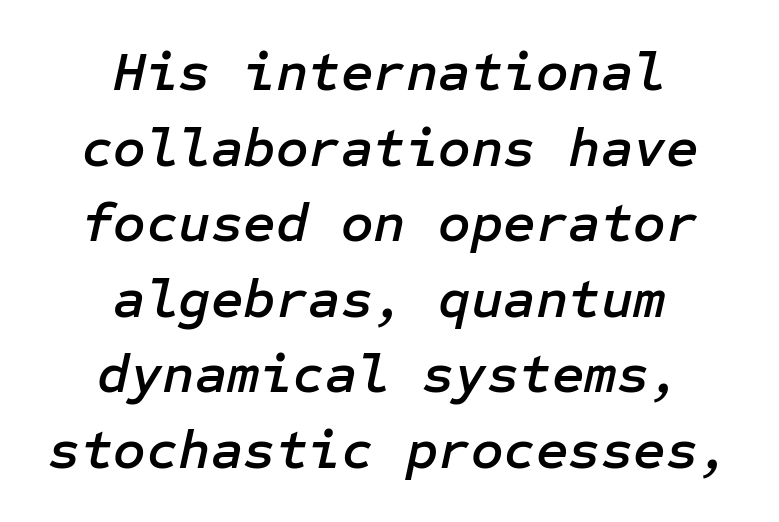
{"italic": "yes", "lean": "right", "slant_degrees": 12, "width": "normal", "stroke_contrast": "low", "x_height": "medium", "underline": "no", "align": "center", "line_spacing": "normal", "line_spacing_ratio": 1.35, "letter_spacing": "normal", "letter_spacing_em": 0.0, "glyph_px": 56}
